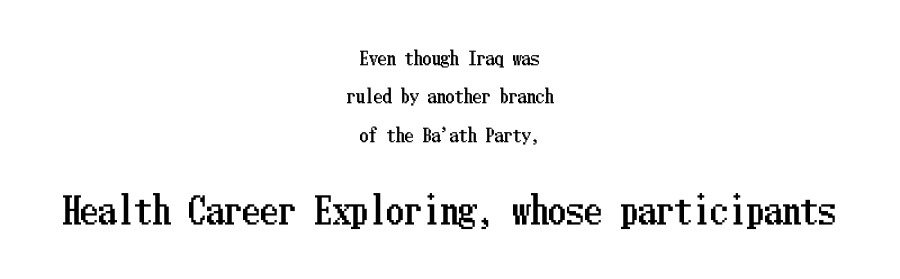
The image shows 36 px condensed type, upright; set centered, loose line spacing (2.13x), normal letter spacing, not underlined; the second (bottom) block is 2.0x larger; low stroke contrast and a medium x-height.
